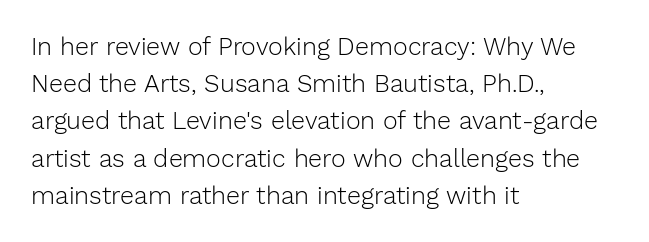
The image shows 25 px text type, upright; set left-aligned, normal line spacing (1.49x), normal letter spacing, not underlined.
